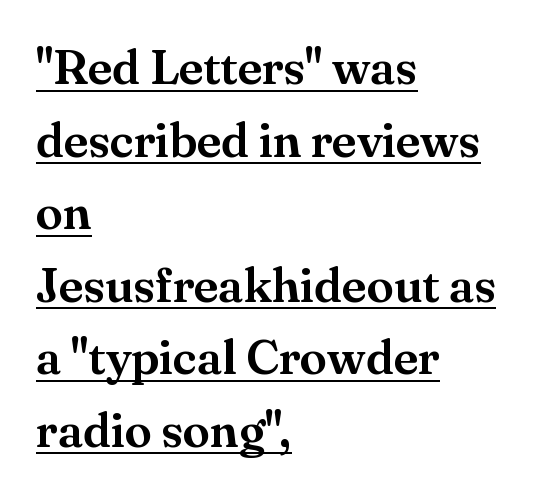
{"serif": "yes", "italic": "no", "width": "normal", "stroke_contrast": "medium", "x_height": "small", "monospaced": "no", "underline": "yes", "align": "left", "line_spacing": "normal", "line_spacing_ratio": 1.48, "letter_spacing": "normal", "letter_spacing_em": 0.0, "glyph_px": 49}
